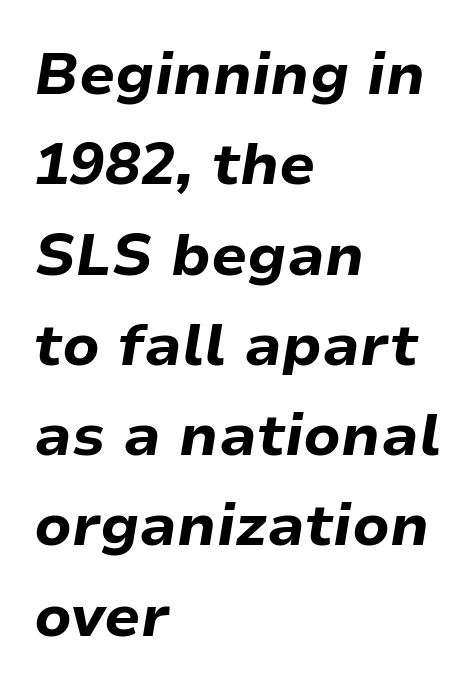
Q: Is the text bold? A: Yes.
Q: Is the text italic (slanted)? A: Yes, it leans right by about 9 degrees.
Q: Is the text underlined? A: No.
Q: How is the paragraph aligned? A: Left-aligned.
Q: Is the spacing between letters normal or unusually wide? A: Normal.
Q: Is the spacing between lines tight, normal or loose? A: Normal.
Q: Width (condensed, normal, or wide)? A: Normal.
Q: Stroke contrast? A: Low.
Q: x-height? A: Medium.
Q: Monospaced? A: No.
